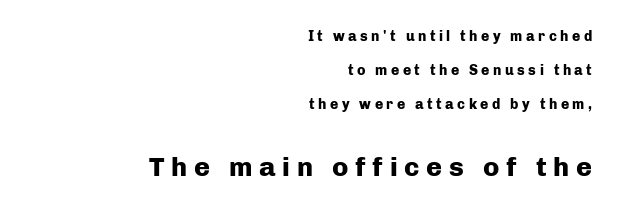
The image shows 27 px bold type, upright; set right-aligned, loose line spacing (2.42x), unusually wide letter spacing (+0.25 em), not underlined; the second (bottom) block is 1.93x larger.
